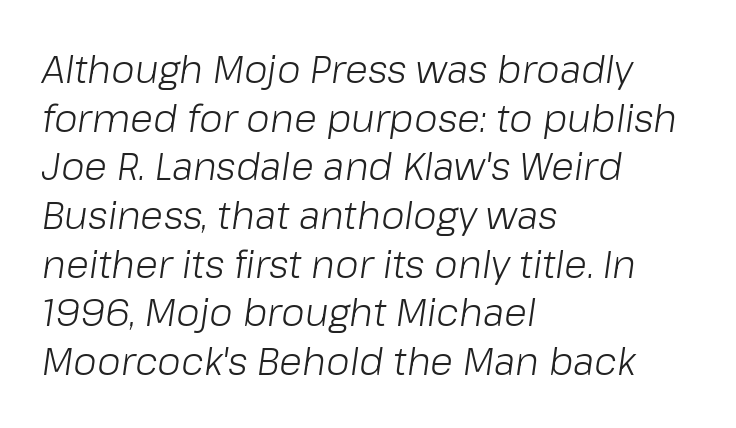
The image shows 38 px light type, italic (leaning right); set left-aligned, normal line spacing (1.28x), normal letter spacing, not underlined; low stroke contrast and a medium x-height.
